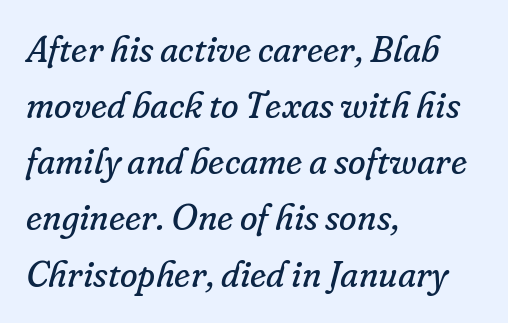
Q: Is the text bold? A: No.
Q: Is the text italic (slanted)? A: Yes, it leans right by about 16 degrees.
Q: Is the typeface a serif or a sans-serif typeface? A: Serif.
Q: Is the text underlined? A: No.
Q: How is the paragraph aligned? A: Left-aligned.
Q: Is the spacing between letters normal or unusually wide? A: Normal.
Q: Is the spacing between lines tight, normal or loose? A: Normal.
Q: Width (condensed, normal, or wide)? A: Normal.
Q: Stroke contrast? A: Low.
Q: x-height? A: Small.
Q: Monospaced? A: No.
